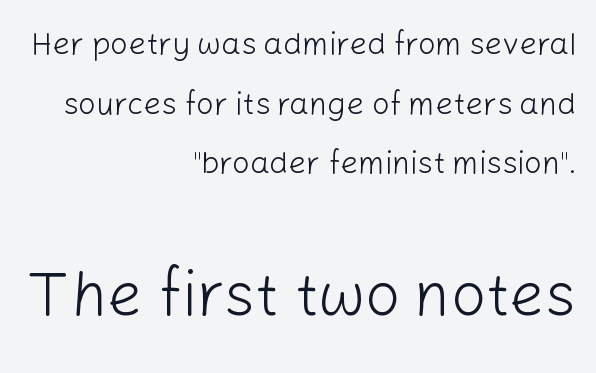
{"serif": "no", "italic": "no", "bold": "no", "weight": "light", "width": "normal", "stroke_contrast": "low", "x_height": "medium", "monospaced": "no", "underline": "no", "align": "right", "line_spacing": "loose", "line_spacing_ratio": 1.92, "letter_spacing": "normal", "letter_spacing_em": 0.0, "larger_block": "second", "size_ratio": 2.0, "glyph_px": 62}
